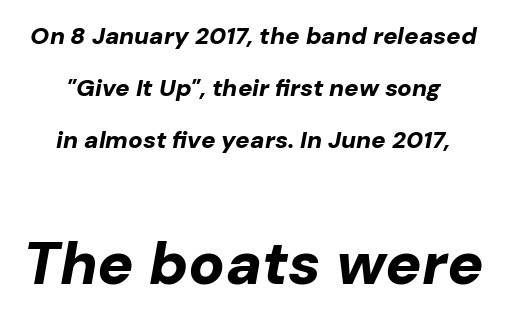
{"italic": "yes", "lean": "right", "slant_degrees": 10, "bold": "yes", "weight": "bold", "width": "normal", "stroke_contrast": "low", "x_height": "medium", "monospaced": "no", "underline": "no", "align": "center", "line_spacing": "loose", "line_spacing_ratio": 2.17, "letter_spacing": "normal", "letter_spacing_em": 0.0, "larger_block": "second", "size_ratio": 2.5, "glyph_px": 60}
